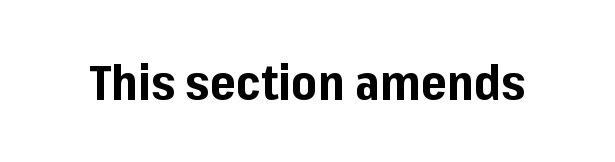
Caption: bold face, heavy strokes. The space beneath each line is pristine and unruled. The letters advance in unequal steps, a hallmark of proportional type. You can tell from the bare stems that sans-serif type was used. If you drew a line through each stem, it would be perfectly vertical.
